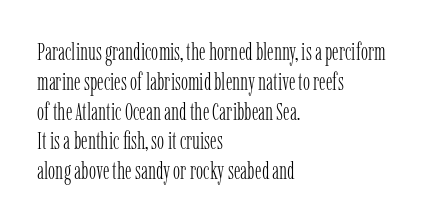
Q: Is the text bold? A: No.
Q: Is the text italic (slanted)? A: No, it is upright.
Q: Is the text underlined? A: No.
Q: How is the paragraph aligned? A: Left-aligned.
Q: Is the spacing between letters normal or unusually wide? A: Normal.
